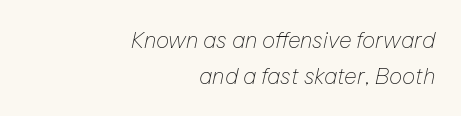
A light-to-regular cut is what we see here. The axis of the letterforms is tilted away from vertical. A typesetter would call this leading conventional body-copy spacing. You could call the tracking neutral — neither tight nor loose. The glyphs are unaccompanied by any horizontal stroke below them.
